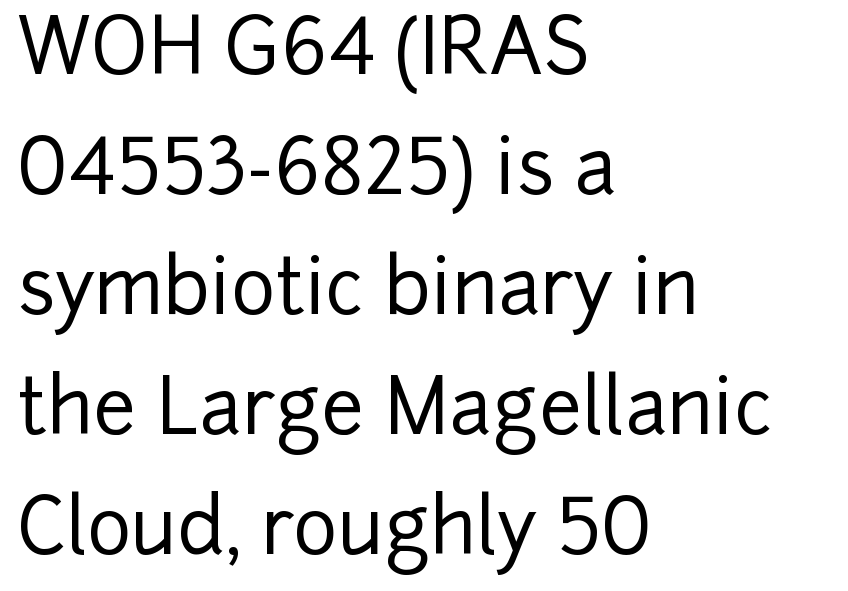
The image shows 76 px sans-serif type, upright; set left-aligned, normal line spacing (1.58x), normal letter spacing, not underlined; low stroke contrast and a medium x-height.
